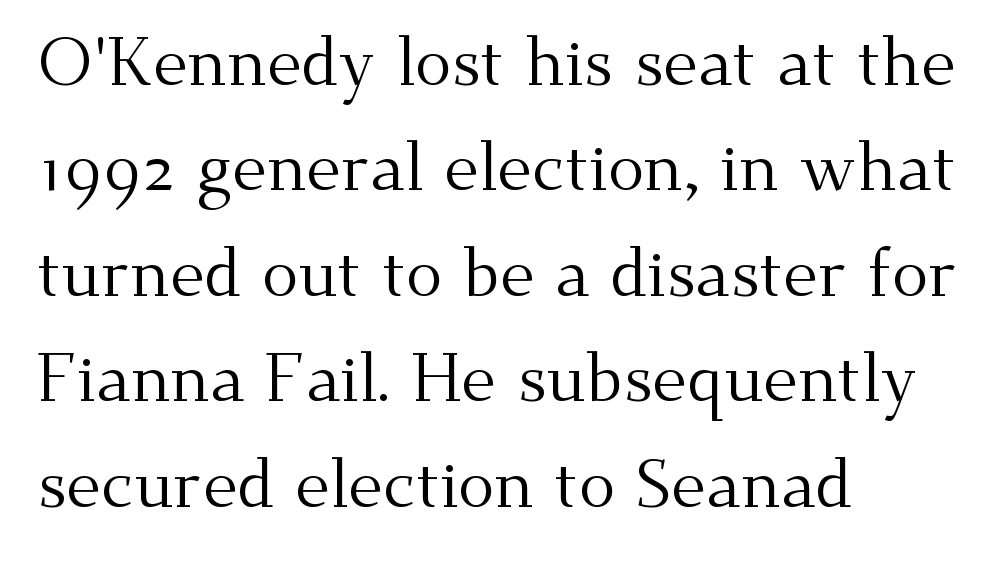
Q: Is the text bold? A: No.
Q: Is the text italic (slanted)? A: No, it is upright.
Q: Is the typeface a serif or a sans-serif typeface? A: Serif.
Q: Is the text underlined? A: No.
Q: How is the paragraph aligned? A: Left-aligned.
Q: Is the spacing between letters normal or unusually wide? A: Normal.
Q: Is the spacing between lines tight, normal or loose? A: Normal.
Q: Width (condensed, normal, or wide)? A: Normal.
Q: Stroke contrast? A: Medium.
Q: x-height? A: Small.
Q: Monospaced? A: No.
